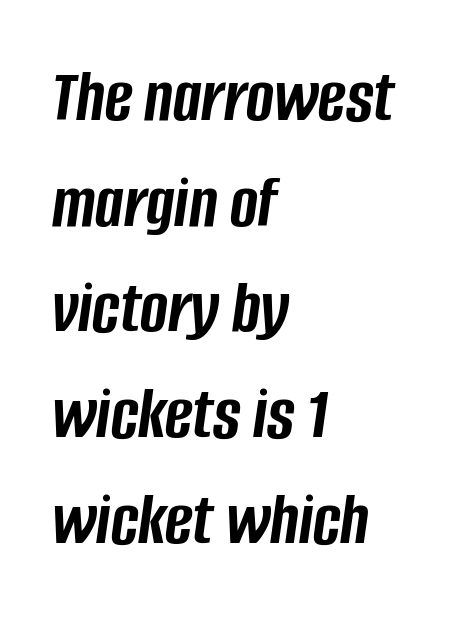
Q: Is the text bold? A: Yes.
Q: Is the text italic (slanted)? A: Yes, it leans right by about 8 degrees.
Q: Is the text underlined? A: No.
Q: How is the paragraph aligned? A: Left-aligned.
Q: Is the spacing between letters normal or unusually wide? A: Normal.
Q: Is the spacing between lines tight, normal or loose? A: Normal.
Q: Width (condensed, normal, or wide)? A: Condensed.
Q: Stroke contrast? A: Low.
Q: x-height? A: Large.
Q: Monospaced? A: No.
